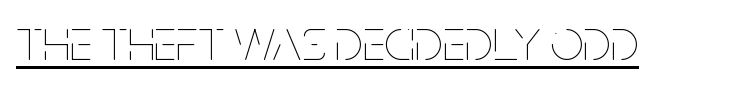
Q: Is the text bold? A: No.
Q: Is the text italic (slanted)? A: No, it is upright.
Q: Is the text underlined? A: Yes.
Q: Is the spacing between letters normal or unusually wide? A: Normal.
Q: Width (condensed, normal, or wide)? A: Condensed.
Q: Stroke contrast? A: Low.
Q: x-height? A: Large.
Q: Monospaced? A: No.
